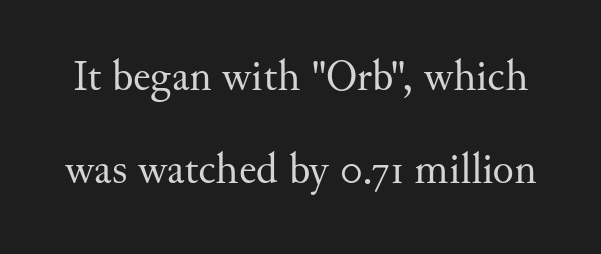
{"serif": "yes", "italic": "no", "bold": "no", "weight": "regular", "width": "normal", "stroke_contrast": "medium", "x_height": "small", "monospaced": "no", "underline": "no", "line_spacing": "loose", "line_spacing_ratio": 2.11, "letter_spacing": "normal", "letter_spacing_em": 0.0, "glyph_px": 44}
